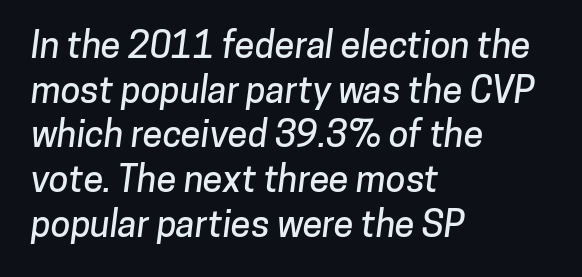
The image shows 36 px sans-serif type; set left-aligned, line spacing 1.24x, normal letter spacing, not underlined; low stroke contrast and a medium x-height.
